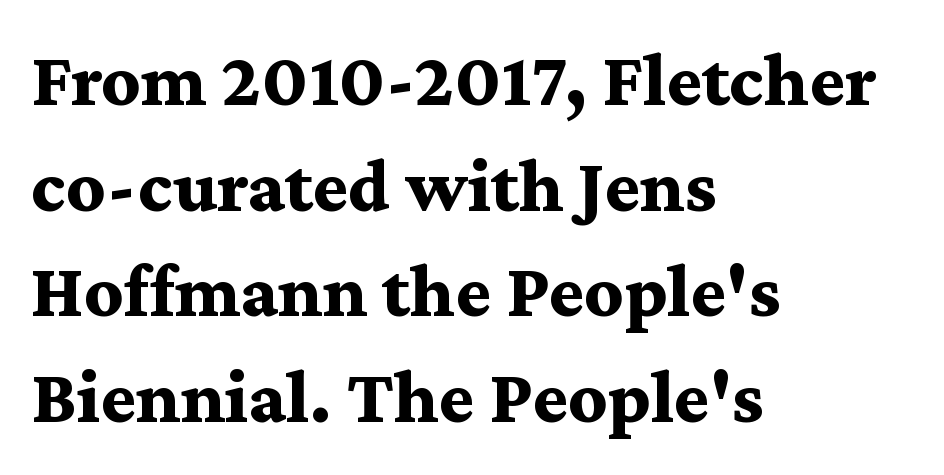
Q: Is the text bold? A: Yes.
Q: Is the text italic (slanted)? A: No, it is upright.
Q: Is the typeface a serif or a sans-serif typeface? A: Serif.
Q: Is the text underlined? A: No.
Q: How is the paragraph aligned? A: Left-aligned.
Q: Is the spacing between letters normal or unusually wide? A: Normal.
Q: Is the spacing between lines tight, normal or loose? A: Normal.
Q: Width (condensed, normal, or wide)? A: Wide.
Q: Stroke contrast? A: Medium.
Q: x-height? A: Medium.
Q: Monospaced? A: No.
